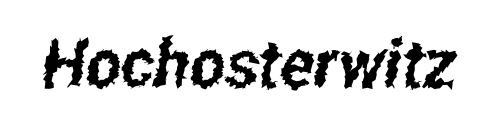
The image shows 67 px condensed sans-serif type; set normal letter spacing, not underlined; low stroke contrast and a medium x-height.
